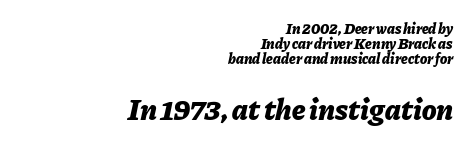
Beneath every word, the page is bare. Varying glyph widths throughout — classic text-font behaviour. Character size in the trailing block exceeds that of the leading block. You could call the tracking neutral — neither tight nor loose.
